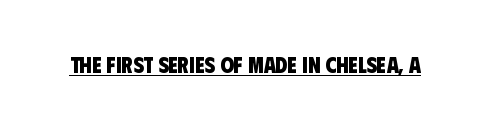
What decoration does the sample have? An underline. The line texture is even and compact thanks to regular tracking. Set as a true bold cut, around the 700 mark.
